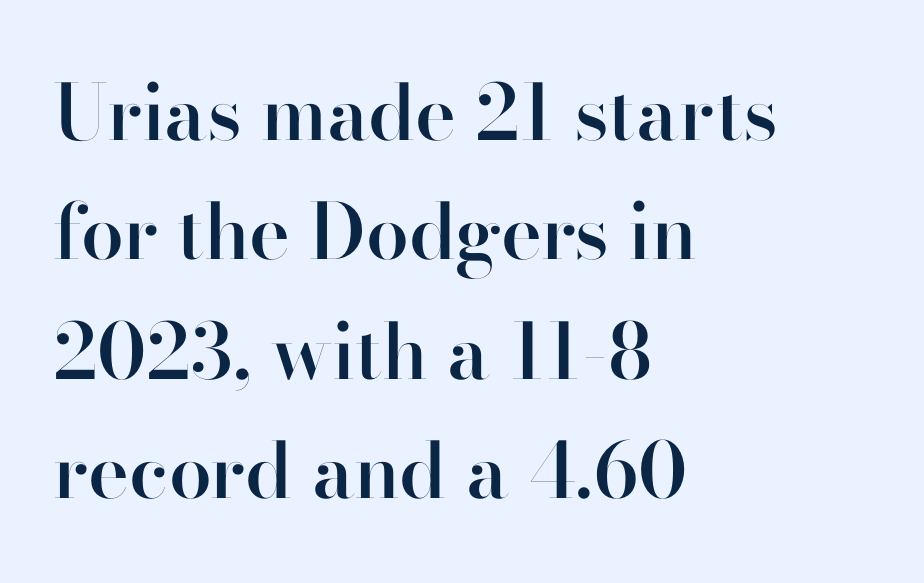
A bare baseline throughout the passage. Typeset ragged right — the left edge is the straight one. When letters stand straight like this, we call the style roman or upright. Each word holds together tightly as a unit, with standard inter-letter gaps. Every letter is mildly thick-stroked: semibold rather than bold. The letters advance in unequal steps, a hallmark of proportional type.
